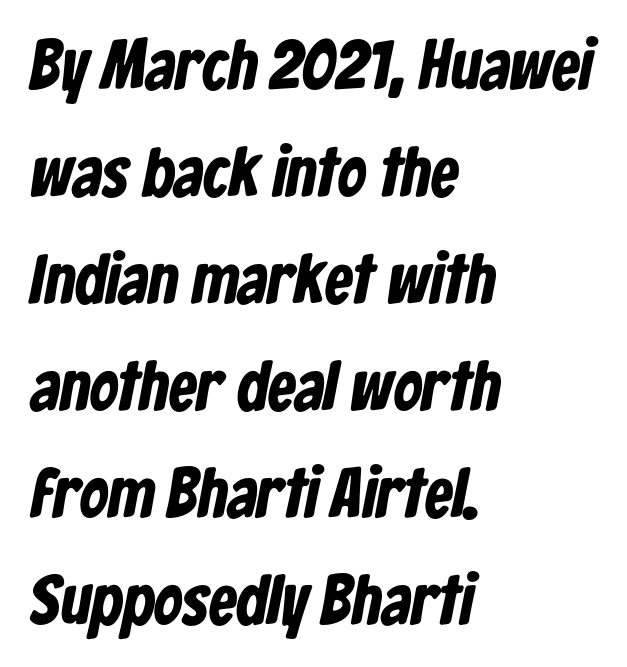
{"serif": "no", "bold": "yes", "weight": "bold", "width": "condensed", "stroke_contrast": "low", "x_height": "medium", "monospaced": "no", "underline": "no", "align": "left", "line_spacing": "normal", "line_spacing_ratio": 1.53, "letter_spacing": "normal", "letter_spacing_em": 0.0, "glyph_px": 70}
